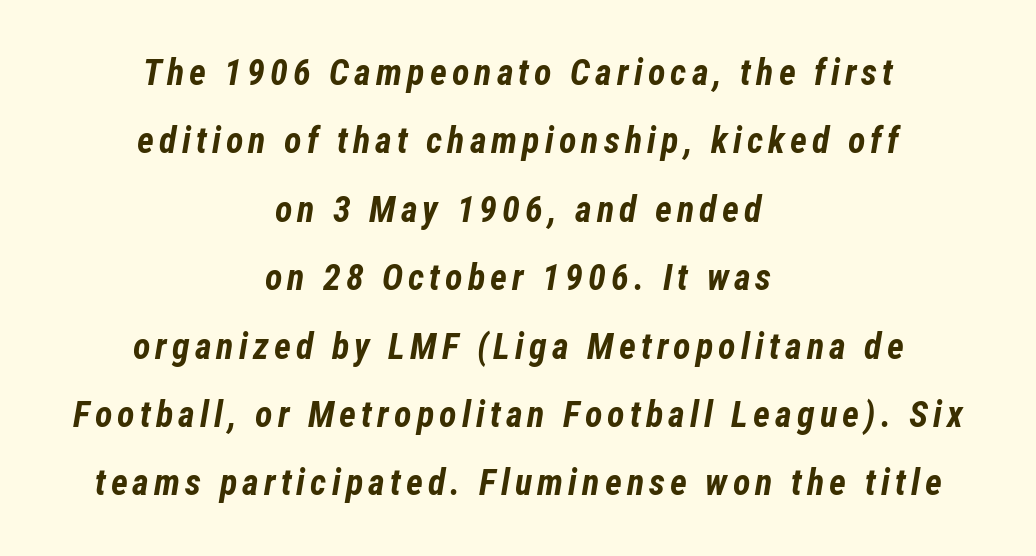
{"italic": "yes", "lean": "right", "slant_degrees": 12, "bold": "yes", "weight": "bold", "width": "condensed", "stroke_contrast": "low", "x_height": "medium", "monospaced": "no", "underline": "no", "align": "center", "line_spacing": "loose", "line_spacing_ratio": 1.9, "glyph_px": 36}
